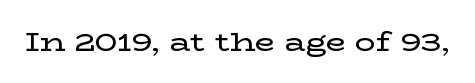
{"italic": "no", "underline": "no", "letter_spacing": "normal", "letter_spacing_em": 0.0, "glyph_px": 26}
